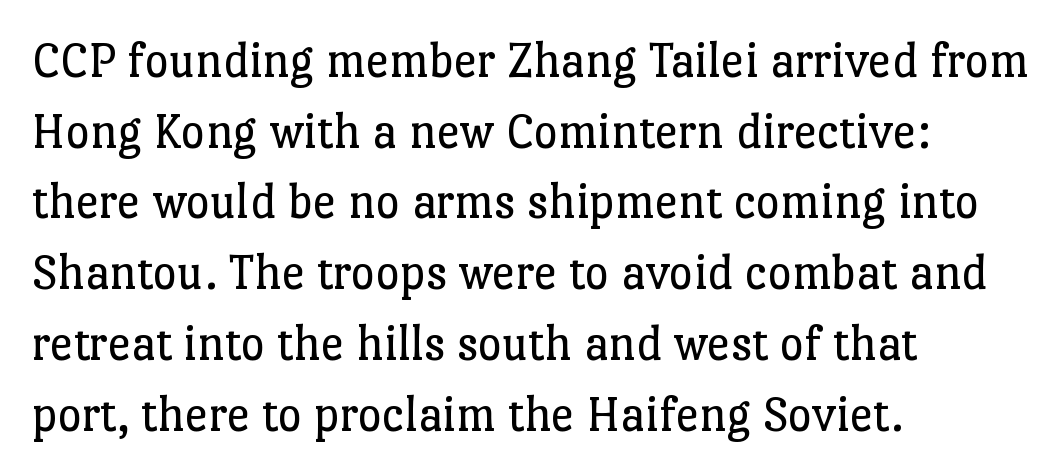
{"serif": "yes", "italic": "no", "bold": "no", "weight": "regular", "width": "normal", "stroke_contrast": "low", "x_height": "medium", "monospaced": "no", "underline": "no", "align": "left", "line_spacing": "normal", "line_spacing_ratio": 1.36, "letter_spacing": "normal", "letter_spacing_em": 0.0, "glyph_px": 52}
